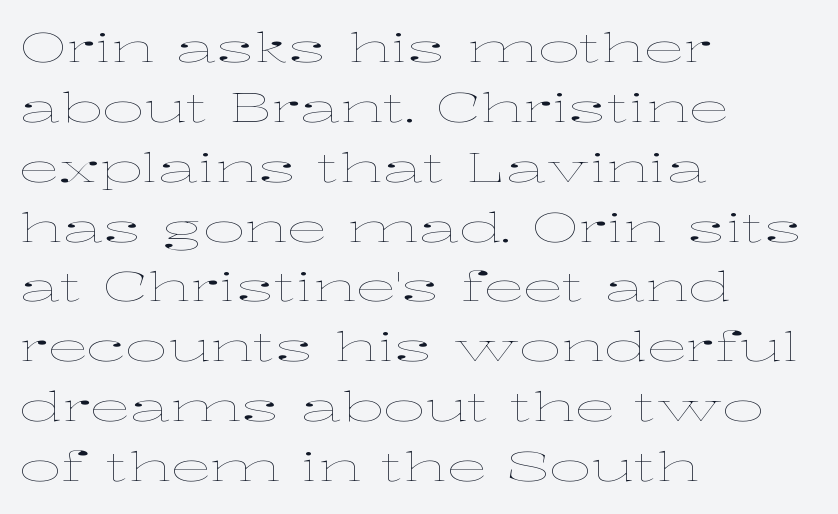
{"italic": "no", "bold": "no", "weight": "thin", "width": "wide", "stroke_contrast": "low", "x_height": "medium", "monospaced": "no", "underline": "no", "align": "left", "line_spacing": "normal", "line_spacing_ratio": 1.46, "letter_spacing": "normal", "letter_spacing_em": 0.0, "glyph_px": 41}
